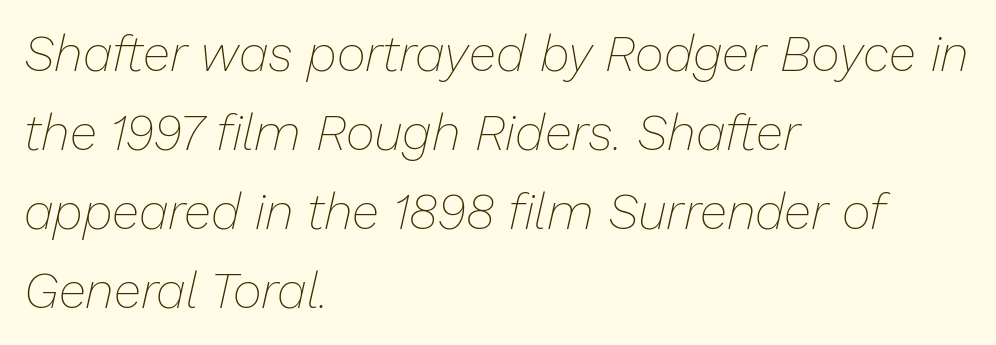
Looking at the ascenders, they clearly lean. Is this a heavy cut? Hardly; it is regular or lighter. Tracking value appears to be zero — textbook default spacing. Horizontally, the lines are justified to the leading edge only. The rendering uses a moderate line-height, typical for paragraphs.
